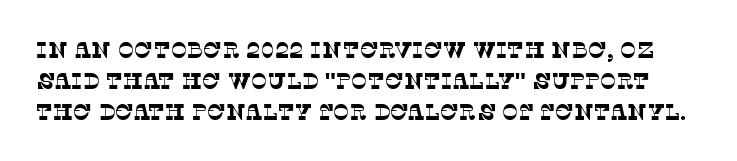
{"bold": "no", "underline": "no", "line_spacing": "normal", "line_spacing_ratio": 1.4, "letter_spacing": "normal", "letter_spacing_em": 0.0, "glyph_px": 22}
